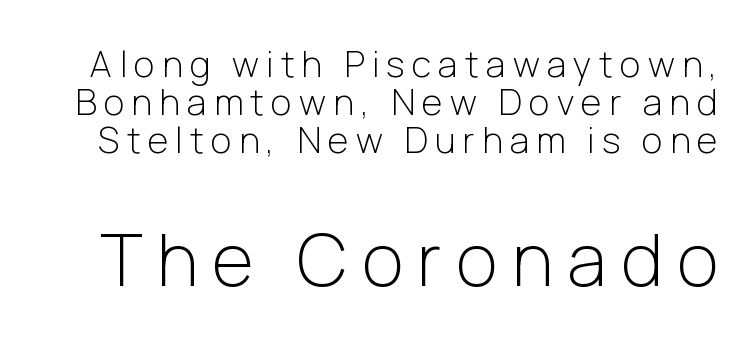
Q: Is the text bold? A: No.
Q: Is the text italic (slanted)? A: No, it is upright.
Q: Is the typeface a serif or a sans-serif typeface? A: Sans-serif.
Q: Is the text underlined? A: No.
Q: Is the spacing between letters normal or unusually wide? A: Unusually wide.
Q: Is the spacing between lines tight, normal or loose? A: Tight.
Q: Which block of text is set in a larger size, the first (top) or the second (bottom)? A: The second (bottom) one.
Q: Width (condensed, normal, or wide)? A: Normal.
Q: Stroke contrast? A: Low.
Q: x-height? A: Medium.
Q: Monospaced? A: No.
